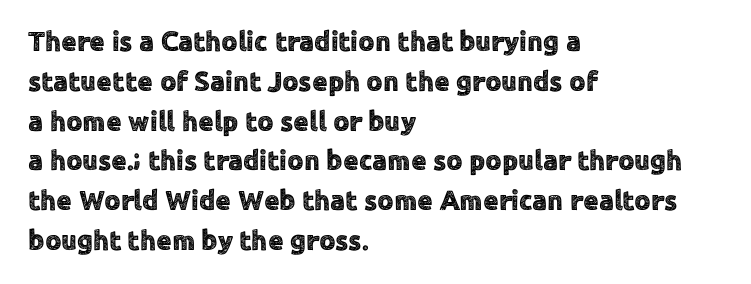
The image shows 28 px sans-serif type, upright; set left-aligned, normal line spacing (1.42x), normal letter spacing, not underlined; a medium x-height.
